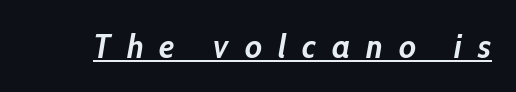
{"italic": "yes", "lean": "right", "slant_degrees": 10, "bold": "yes", "weight": "semibold", "width": "condensed", "stroke_contrast": "low", "x_height": "medium", "monospaced": "no", "underline": "yes", "letter_spacing": "wide", "letter_spacing_em": 0.47, "glyph_px": 34}
